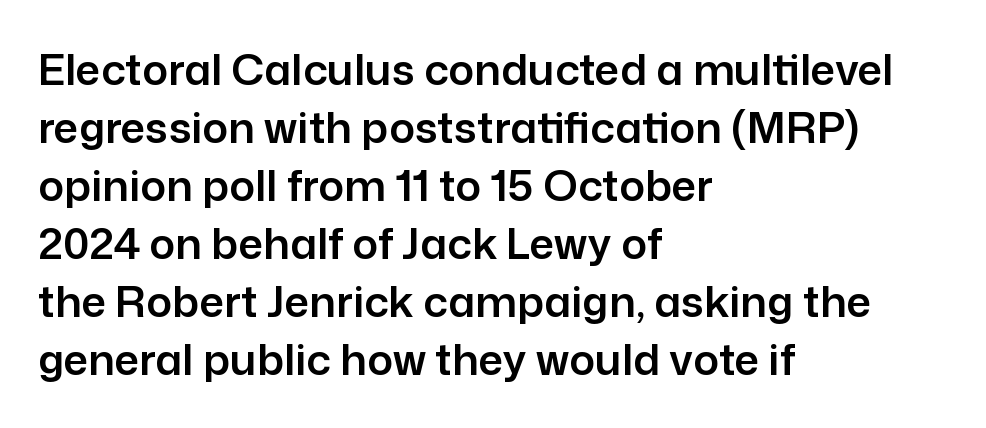
The image shows 43 px sans-serif type, upright; set left-aligned, normal line spacing (1.35x), normal letter spacing, not underlined; low stroke contrast and a medium x-height.
